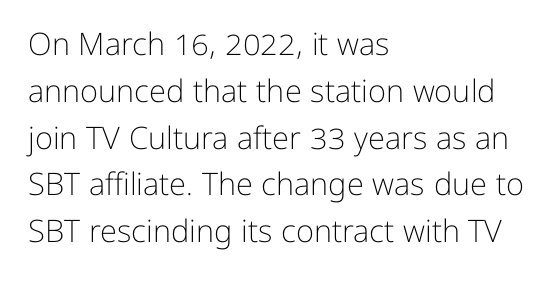
Q: Is the text bold? A: No.
Q: Is the text italic (slanted)? A: No, it is upright.
Q: Is the typeface a serif or a sans-serif typeface? A: Sans-serif.
Q: Is the text underlined? A: No.
Q: How is the paragraph aligned? A: Left-aligned.
Q: Is the spacing between letters normal or unusually wide? A: Normal.
Q: Is the spacing between lines tight, normal or loose? A: Normal.
Q: Width (condensed, normal, or wide)? A: Normal.
Q: Stroke contrast? A: Low.
Q: x-height? A: Medium.
Q: Monospaced? A: No.
